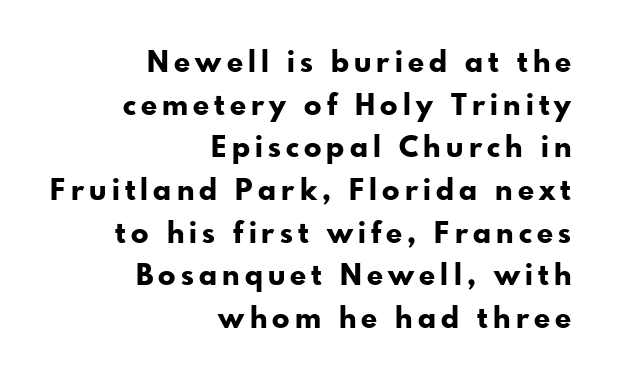
Q: Is the text bold? A: Yes.
Q: Is the text italic (slanted)? A: No, it is upright.
Q: Is the typeface a serif or a sans-serif typeface? A: Sans-serif.
Q: Is the text underlined? A: No.
Q: How is the paragraph aligned? A: Right-aligned.
Q: Is the spacing between lines tight, normal or loose? A: Normal.
Q: Width (condensed, normal, or wide)? A: Normal.
Q: Stroke contrast? A: Low.
Q: x-height? A: Small.
Q: Monospaced? A: No.
